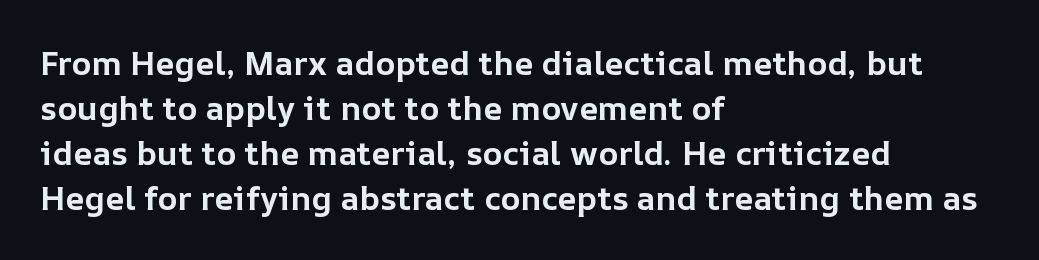
The image shows 33 px bold type, upright; set left-aligned, normal line spacing (1.36x), normal letter spacing, not underlined; low stroke contrast and a medium x-height.
